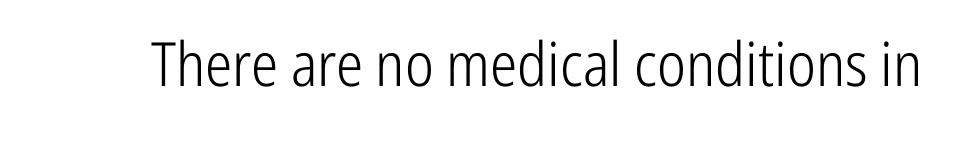
Q: Is the text bold? A: No.
Q: Is the text italic (slanted)? A: No, it is upright.
Q: Is the typeface a serif or a sans-serif typeface? A: Sans-serif.
Q: Is the text underlined? A: No.
Q: Is the spacing between letters normal or unusually wide? A: Normal.
Q: Width (condensed, normal, or wide)? A: Condensed.
Q: Stroke contrast? A: Low.
Q: x-height? A: Medium.
Q: Monospaced? A: No.
